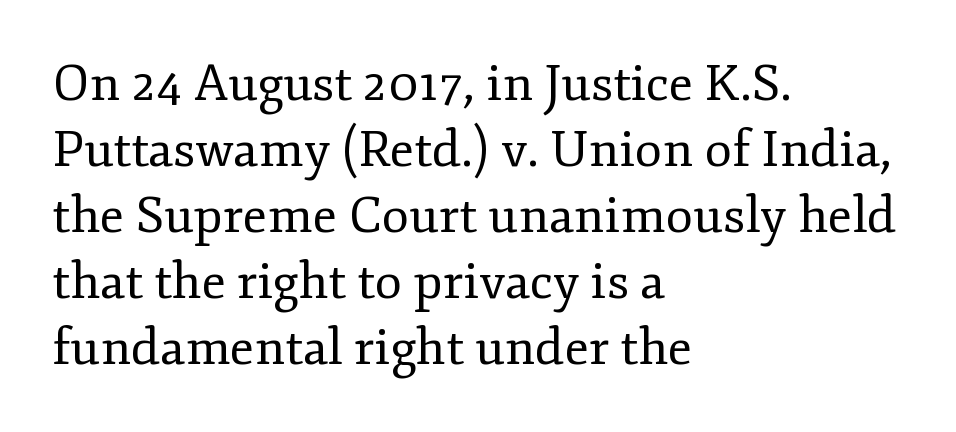
{"serif": "yes", "italic": "no", "bold": "no", "weight": "regular", "width": "normal", "stroke_contrast": "low", "x_height": "small", "monospaced": "no", "underline": "no", "align": "left", "line_spacing": "normal", "line_spacing_ratio": 1.32, "letter_spacing": "normal", "letter_spacing_em": 0.0, "glyph_px": 50}
